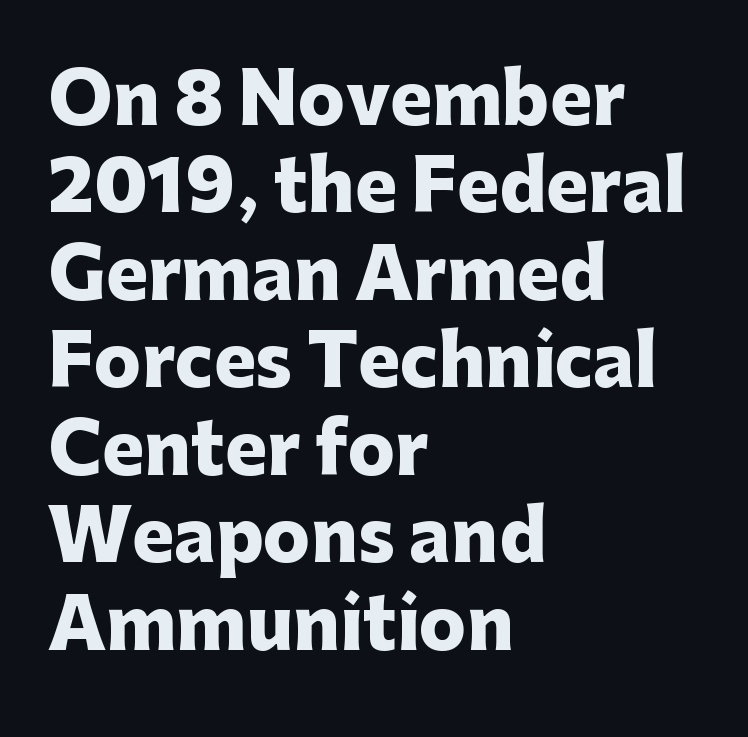
{"serif": "no", "italic": "no", "bold": "yes", "weight": "heavy", "width": "normal", "stroke_contrast": "low", "x_height": "medium", "monospaced": "no", "underline": "no", "align": "left", "line_spacing": "normal", "line_spacing_ratio": 1.25, "letter_spacing": "normal", "letter_spacing_em": 0.0, "glyph_px": 70}
